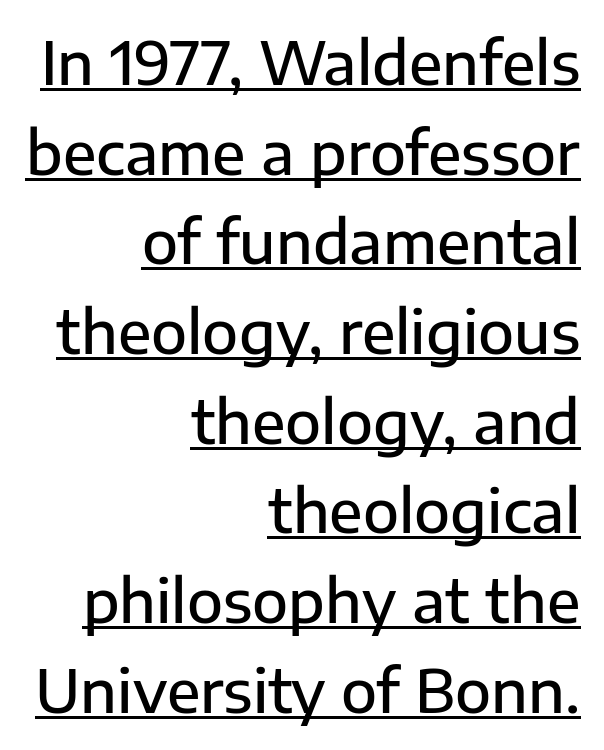
Q: Is the text bold? A: Semi-bold.
Q: Is the text italic (slanted)? A: No, it is upright.
Q: Is the typeface a serif or a sans-serif typeface? A: Sans-serif.
Q: Is the text underlined? A: Yes.
Q: How is the paragraph aligned? A: Right-aligned.
Q: Is the spacing between letters normal or unusually wide? A: Normal.
Q: Is the spacing between lines tight, normal or loose? A: Normal.
Q: Width (condensed, normal, or wide)? A: Normal.
Q: Stroke contrast? A: Low.
Q: x-height? A: Medium.
Q: Monospaced? A: No.
